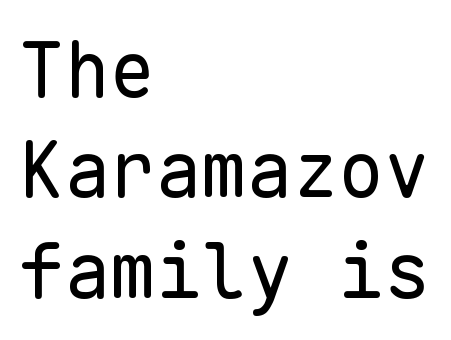
The passage shown is not bold in any degree. Every stem runs plumb, perpendicular to the baseline. Quick note: underline off. These lines are rendered in a fixed-pitch font. Notice how descenders clear the ascenders below comfortably — that's standard leading. The passage shown is typeset with a sans-serif family.
